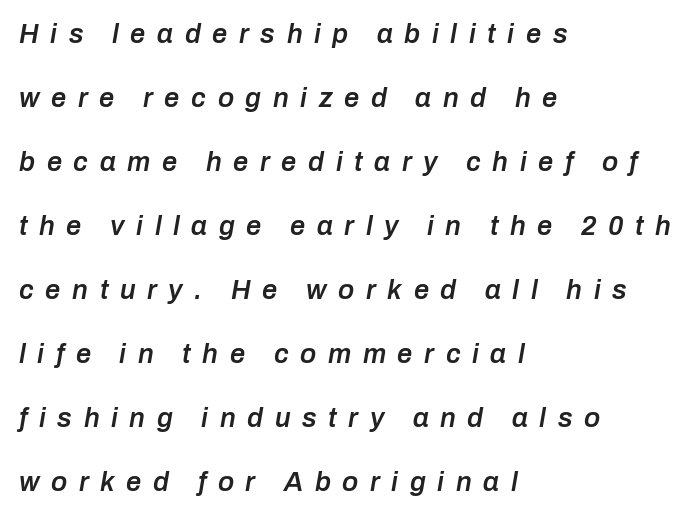
Its strokes are somewhat broadened, the hallmark of semibold type. These lines stack with their left ends in a neat column. Is there much room between lines? Yes — plenty of vertical air separates them. A typesetter would call this heavily tracked-out type. Characters are canted at an angle relative to the baseline's perpendicular.
